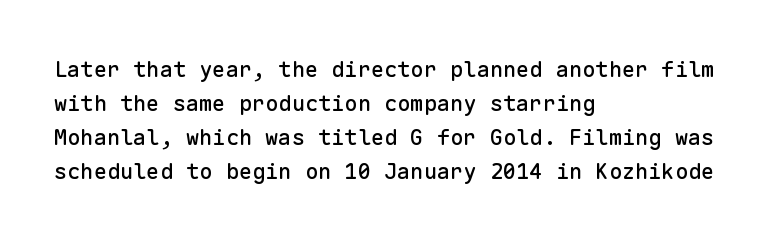
Inter-character spacing is left at the font's built-in metrics. A bare baseline throughout the passage. The typography opts for an upright posture over an oblique one. Casual observation: everything's shoved over to the left.
